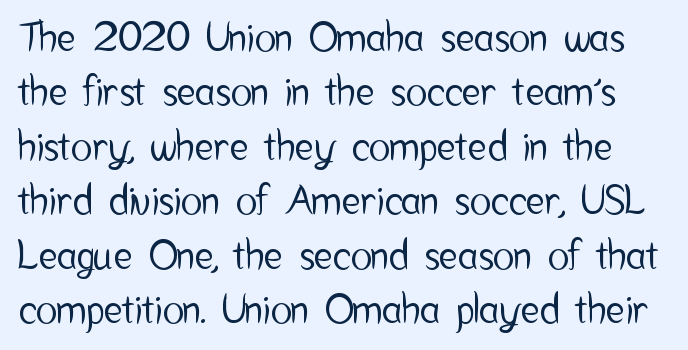
The image shows 40 px condensed sans-serif type, upright; set normal line spacing (1.36x), normal letter spacing, not underlined; low stroke contrast and a medium x-height.
